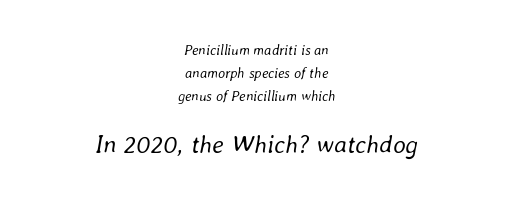
{"italic": "yes", "lean": "right", "slant_degrees": 8, "bold": "no", "underline": "no", "align": "center", "line_spacing": "normal", "line_spacing_ratio": 1.63, "letter_spacing": "normal", "letter_spacing_em": 0.0, "larger_block": "second", "size_ratio": 1.79, "glyph_px": 25}
